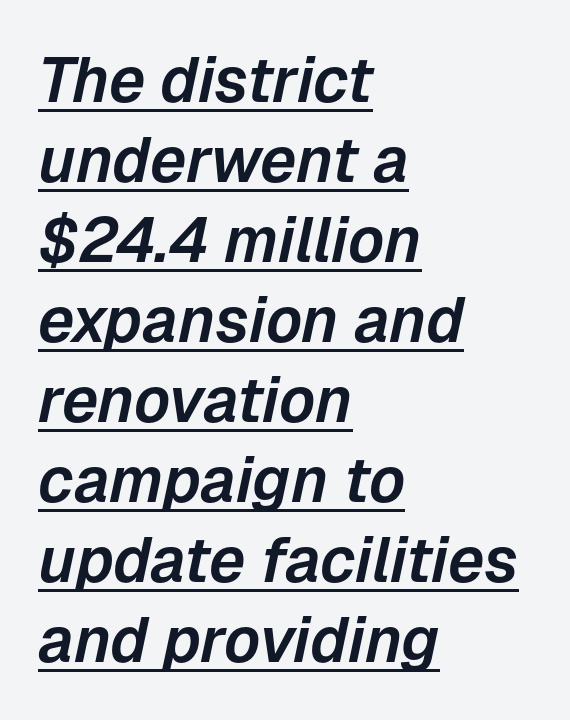
Which margin do the lines hug? The left one — the right edge is uneven. Students, observe the line beneath the letters — that is underlining. The lines sit at an ordinary, default distance from one another. Varying glyph widths throughout — classic text-font behaviour. The rendering keeps characters at their native spacing. The glyphs look as if they've been sheared to an angle.
